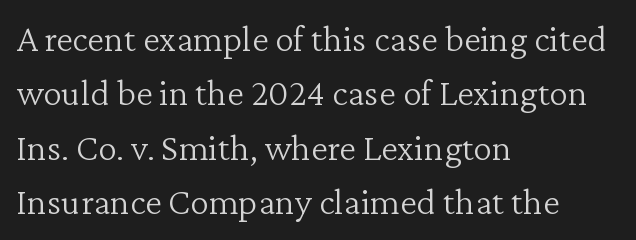
Q: Is the text bold? A: No.
Q: Is the text italic (slanted)? A: No, it is upright.
Q: Is the typeface a serif or a sans-serif typeface? A: Serif.
Q: Is the text underlined? A: No.
Q: How is the paragraph aligned? A: Left-aligned.
Q: Is the spacing between letters normal or unusually wide? A: Normal.
Q: Is the spacing between lines tight, normal or loose? A: Normal.
Q: Width (condensed, normal, or wide)? A: Normal.
Q: Stroke contrast? A: Low.
Q: x-height? A: Medium.
Q: Monospaced? A: No.
